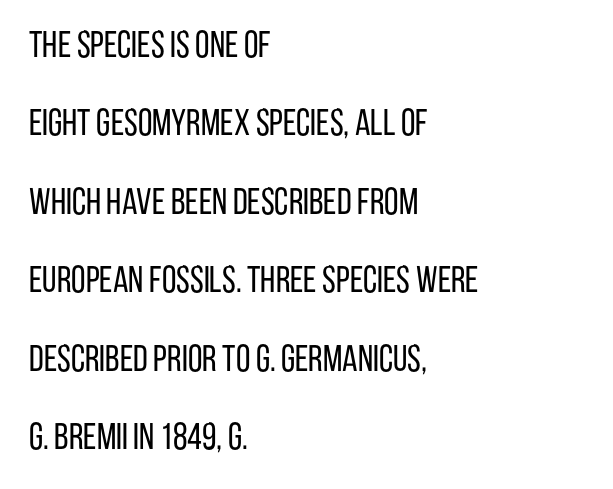
{"serif": "no", "italic": "no", "bold": "no", "weight": "regular", "width": "condensed", "stroke_contrast": "low", "x_height": "large", "monospaced": "no", "underline": "no", "align": "left", "line_spacing": "loose", "line_spacing_ratio": 2.12, "letter_spacing": "normal", "letter_spacing_em": 0.0, "glyph_px": 37}
